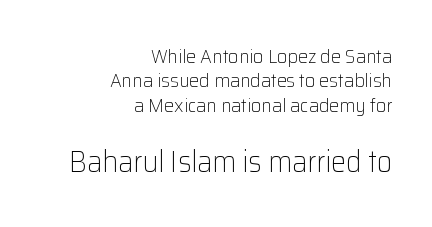
Q: Is the text bold? A: No.
Q: Is the text italic (slanted)? A: No, it is upright.
Q: Is the typeface a serif or a sans-serif typeface? A: Sans-serif.
Q: Is the text underlined? A: No.
Q: How is the paragraph aligned? A: Right-aligned.
Q: Is the spacing between letters normal or unusually wide? A: Normal.
Q: Which block of text is set in a larger size, the first (top) or the second (bottom)? A: The second (bottom) one.
Q: Width (condensed, normal, or wide)? A: Normal.
Q: Stroke contrast? A: Low.
Q: x-height? A: Medium.
Q: Monospaced? A: No.
